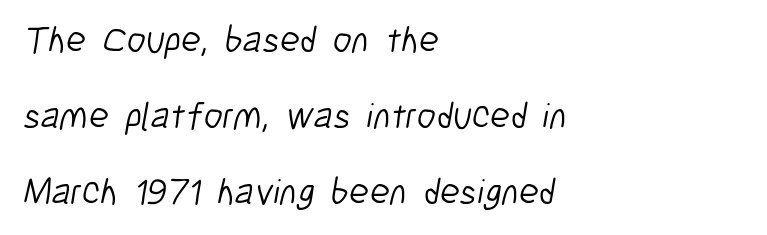
Q: Is the text bold? A: No.
Q: Is the typeface a serif or a sans-serif typeface? A: Sans-serif.
Q: Is the text underlined? A: No.
Q: How is the paragraph aligned? A: Left-aligned.
Q: Is the spacing between letters normal or unusually wide? A: Normal.
Q: Is the spacing between lines tight, normal or loose? A: Loose.
Q: Width (condensed, normal, or wide)? A: Condensed.
Q: Stroke contrast? A: Low.
Q: x-height? A: Medium.
Q: Monospaced? A: No.
